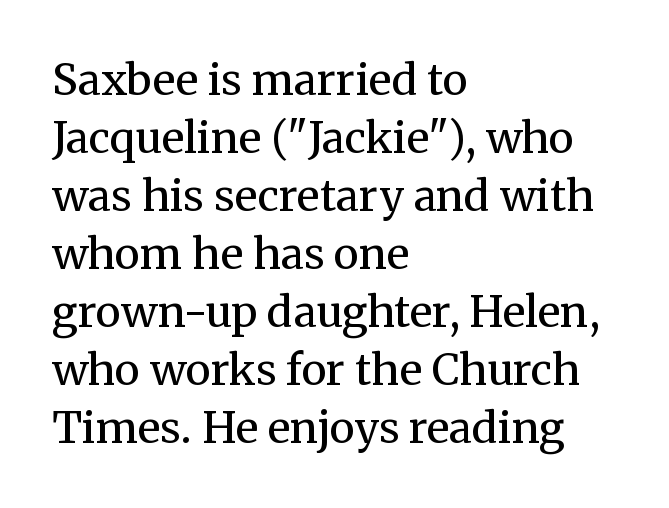
The image shows 43 px regular-weight serif type, upright; set left-aligned, normal line spacing (1.35x), normal letter spacing, not underlined; medium stroke contrast and a medium x-height.
